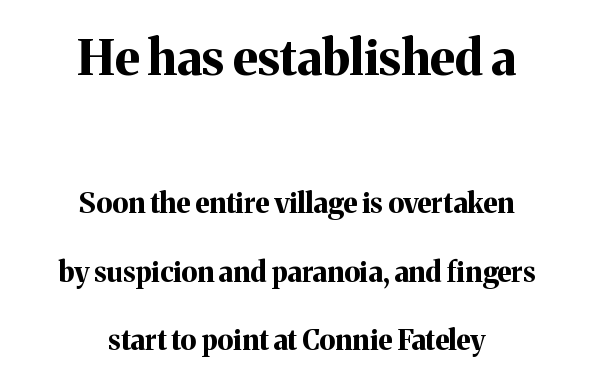
The image shows 49 px bold serif type, upright; set centered, loose line spacing (2.45x), normal letter spacing, not underlined; the first (top) block is 1.75x larger; medium stroke contrast and a medium x-height.
